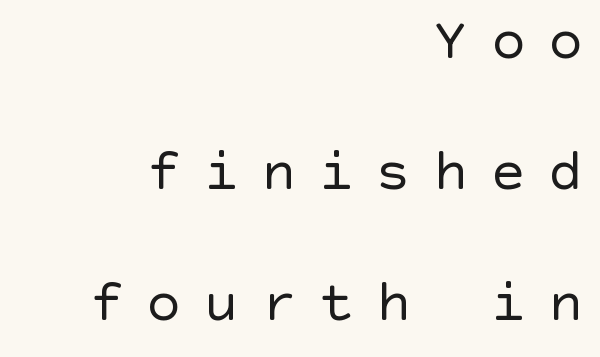
{"serif": "no", "italic": "no", "bold": "no", "weight": "regular", "width": "normal", "x_height": "large", "underline": "no", "align": "right", "line_spacing": "loose", "line_spacing_ratio": 2.26, "letter_spacing": "wide", "letter_spacing_em": 0.39, "glyph_px": 58}
